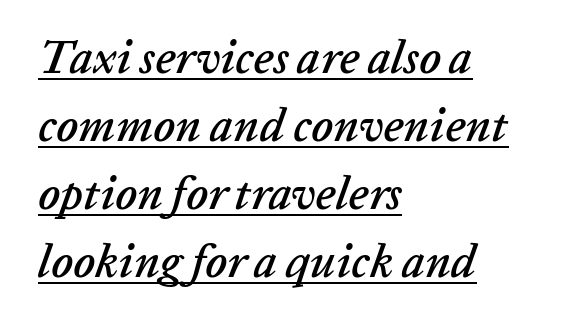
{"italic": "yes", "lean": "right", "slant_degrees": 20, "width": "normal", "stroke_contrast": "low", "x_height": "medium", "monospaced": "no", "underline": "yes", "align": "left", "line_spacing": "normal", "line_spacing_ratio": 1.48, "letter_spacing": "normal", "letter_spacing_em": 0.0, "glyph_px": 46}
